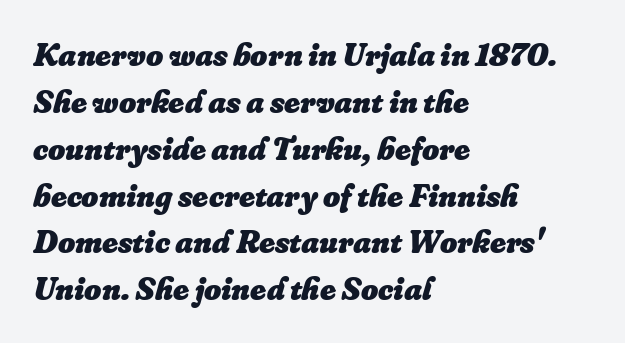
The letters are slanted; this is an italic face. How heavy is the stroke? Heavy — this is a bold. Short and long lines alike share a common starting point at left. This sample has the flowing, uneven cadence of proportional lettering.
